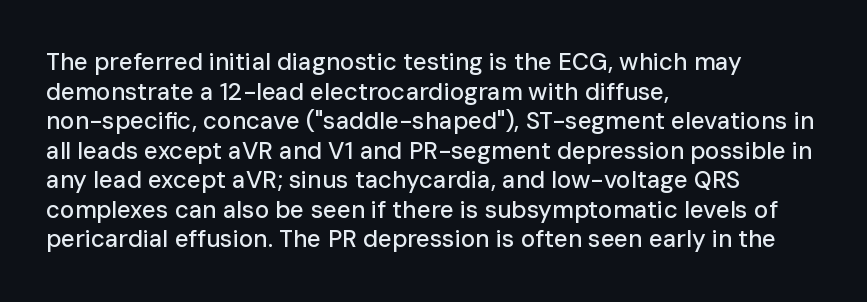
The rag falls on the right side of this text block. This sample uses an upright cut, with every glyph sitting square on the baseline. This sample uses plain, unmodified letter spacing. The strip under each line holds only bare page.
